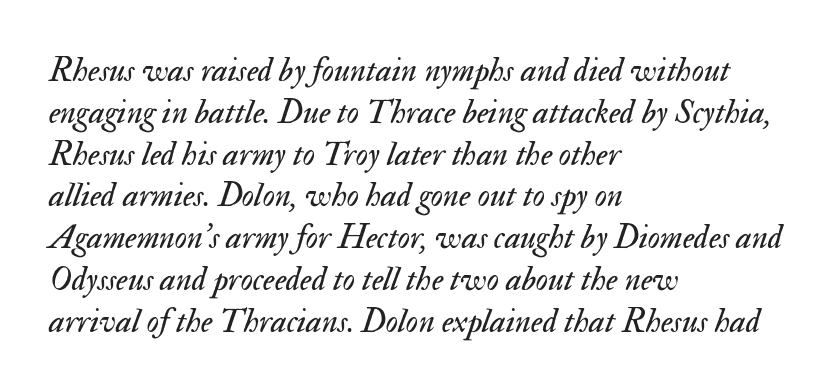
Inter-character spacing is left at the font's built-in metrics. Characters are canted at an angle relative to the baseline's perpendicular. Proportional: the letters do not fall into vertical columns. Weight: regular or lighter. These lines stack with their left ends in a neat column. Beneath every word, the page is bare.
